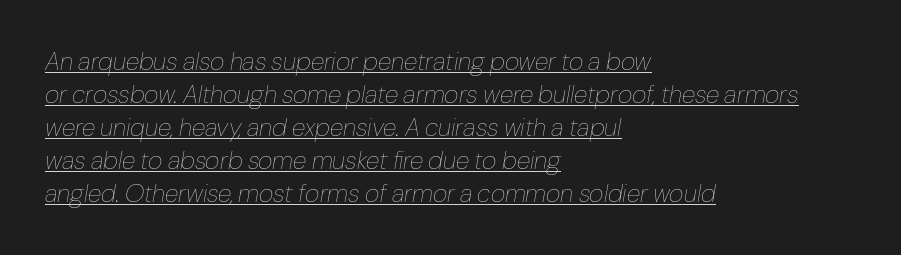
Standard letterfit; no display-style spreading of the glyphs. A typographer would call this underscored text. Nothing heavy about these letters — not bold at all. A normal amount of white space separates one row of letters from the next.
